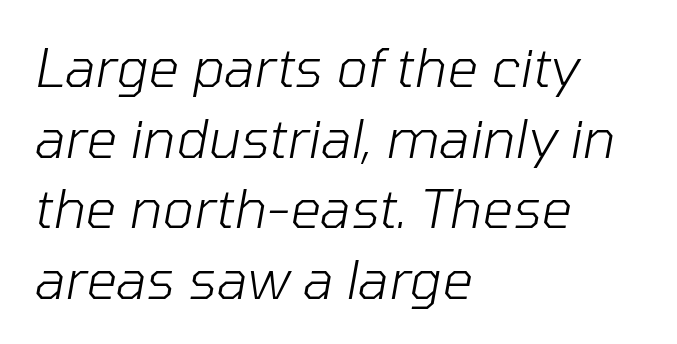
The image shows 54 px light type, italic (leaning right); set left-aligned, normal line spacing (1.31x), normal letter spacing, not underlined; low stroke contrast and a medium x-height.
